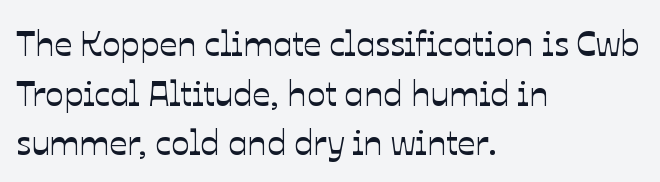
Do the characters align in a grid? No, the font is proportional. Alignment: flush left. Does the leading feel generous? No, just average. The glyphs are unaccompanied by any horizontal stroke below them. The lettering stays uniformly vertical, giving the passage a roman look. The line texture is even and compact thanks to regular tracking.
